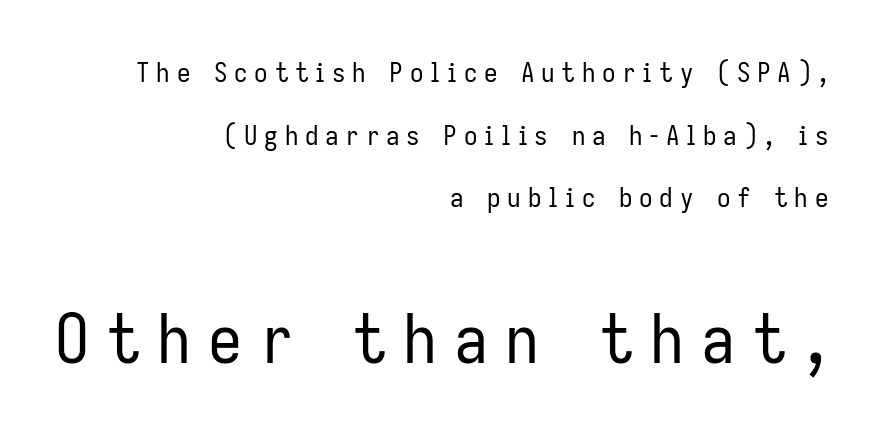
To sum up the face: it is a sans, with no serifs. Posture: straight, roman, zero tilt. Each letter keeps its own natural width here, so spacing adapts to shape. The block sitting lower on the canvas is the one with enlarged characters. Check under the words: just untouched page.
